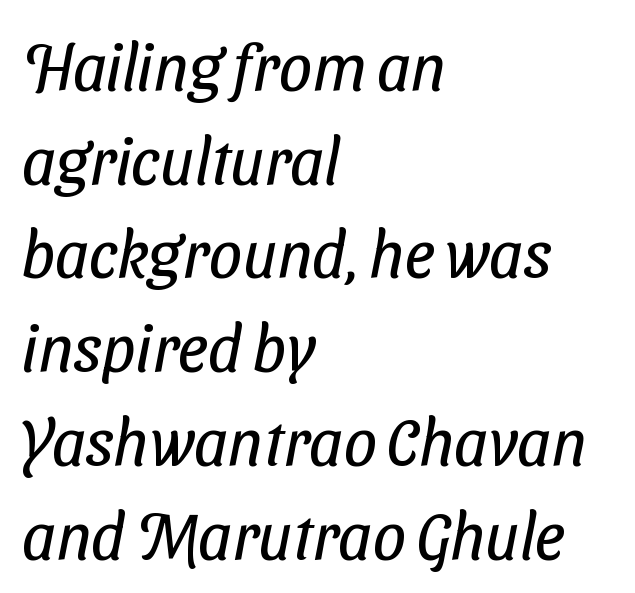
The image shows 66 px regular-weight, condensed sans-serif type; set left-aligned, normal line spacing (1.42x), normal letter spacing, not underlined; low stroke contrast and a medium x-height.
